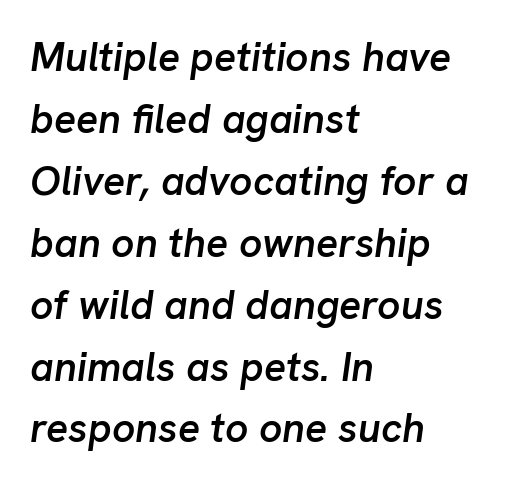
The image shows 41 px semibold type, italic (leaning right); set left-aligned, normal line spacing (1.51x), normal letter spacing, not underlined; low stroke contrast and a medium x-height.
